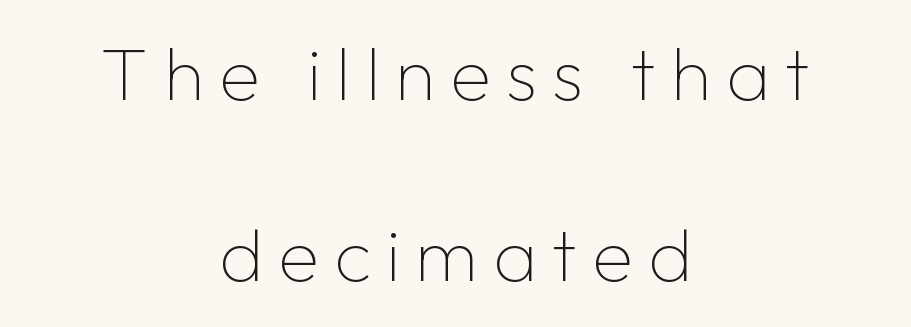
{"serif": "no", "italic": "no", "bold": "no", "weight": "thin", "width": "normal", "stroke_contrast": "low", "x_height": "medium", "monospaced": "no", "underline": "no", "align": "center", "line_spacing": "loose", "line_spacing_ratio": 2.42, "letter_spacing": "wide", "letter_spacing_em": 0.2, "glyph_px": 75}
